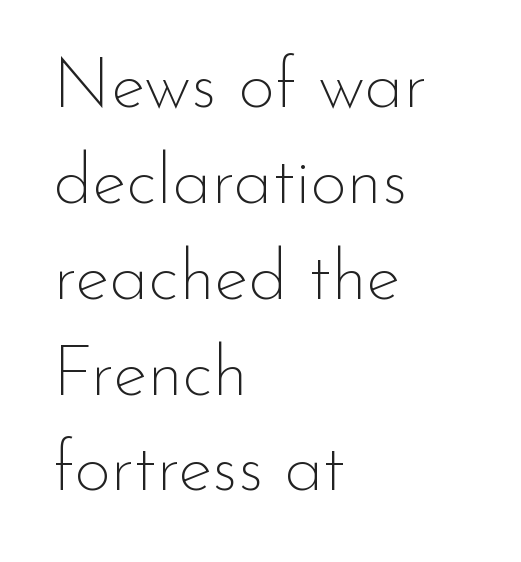
{"serif": "no", "italic": "no", "bold": "no", "weight": "thin", "width": "normal", "stroke_contrast": "low", "x_height": "small", "monospaced": "no", "underline": "no", "align": "left", "line_spacing": "normal", "line_spacing_ratio": 1.35, "letter_spacing": "normal", "letter_spacing_em": 0.0, "glyph_px": 71}
